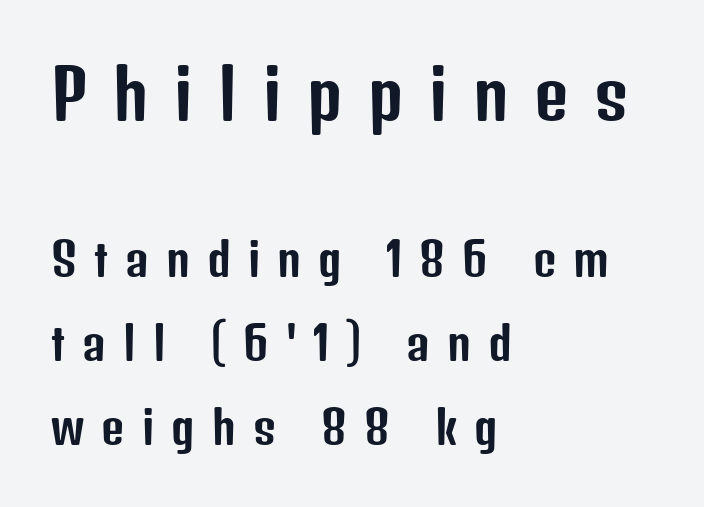
Q: Is the text italic (slanted)? A: No, it is upright.
Q: Is the typeface a serif or a sans-serif typeface? A: Sans-serif.
Q: Is the text underlined? A: No.
Q: How is the paragraph aligned? A: Left-aligned.
Q: Is the spacing between letters normal or unusually wide? A: Unusually wide.
Q: Which block of text is set in a larger size, the first (top) or the second (bottom)? A: The first (top) one.
Q: Width (condensed, normal, or wide)? A: Condensed.
Q: Stroke contrast? A: Low.
Q: x-height? A: Medium.
Q: Monospaced? A: No.
